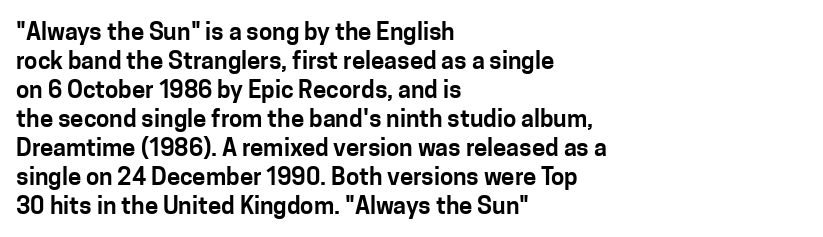
Q: Is the text italic (slanted)? A: No, it is upright.
Q: Is the text underlined? A: No.
Q: How is the paragraph aligned? A: Left-aligned.
Q: Is the spacing between letters normal or unusually wide? A: Normal.
